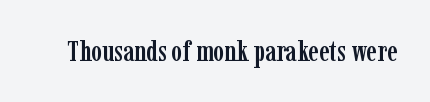
Each word holds together tightly as a unit, with standard inter-letter gaps. Glance below the letters and you will spot only blank space. Letterform terminals end in serifs throughout the passage. The face used here is proportionally spaced, like ordinary book or web type.
